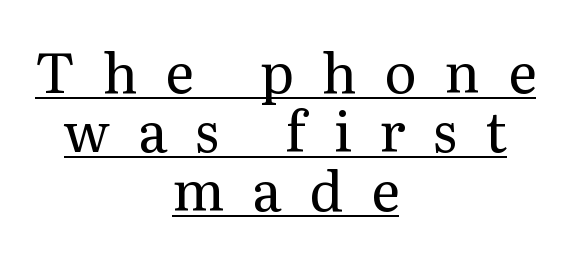
Q: Is the text bold? A: No.
Q: Is the text italic (slanted)? A: No, it is upright.
Q: Is the typeface a serif or a sans-serif typeface? A: Serif.
Q: Is the text underlined? A: Yes.
Q: How is the paragraph aligned? A: Centered.
Q: Is the spacing between letters normal or unusually wide? A: Unusually wide.
Q: Is the spacing between lines tight, normal or loose? A: Tight.
Q: Width (condensed, normal, or wide)? A: Normal.
Q: Stroke contrast? A: Medium.
Q: x-height? A: Medium.
Q: Monospaced? A: No.
